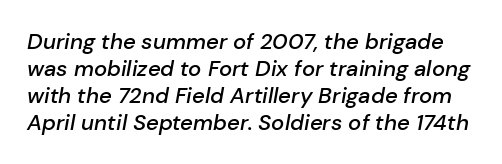
Rule under the text: the space is simply empty. The tracking reads as untouched default to a designer's eye. Its strokes are somewhat broadened, the hallmark of semibold type. Every character sits at an angle, as italics do.
